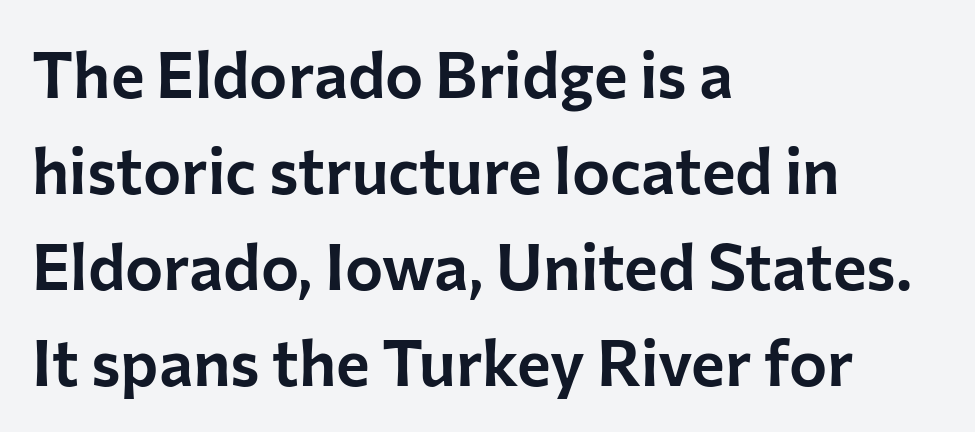
Q: Is the text italic (slanted)? A: No, it is upright.
Q: Is the typeface a serif or a sans-serif typeface? A: Sans-serif.
Q: Is the text underlined? A: No.
Q: How is the paragraph aligned? A: Left-aligned.
Q: Is the spacing between letters normal or unusually wide? A: Normal.
Q: Is the spacing between lines tight, normal or loose? A: Normal.
Q: Width (condensed, normal, or wide)? A: Normal.
Q: Stroke contrast? A: Low.
Q: x-height? A: Medium.
Q: Monospaced? A: No.
